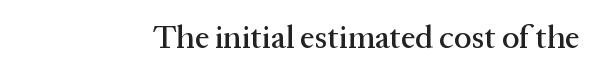
This sample has the flowing, uneven cadence of proportional lettering. Words appear dense and cohesive because spacing is normal. Tall strokes in this sample are plumb rather than angled. Any mark beneath the type? The region is blank. Typographically, this falls in the serif category.
